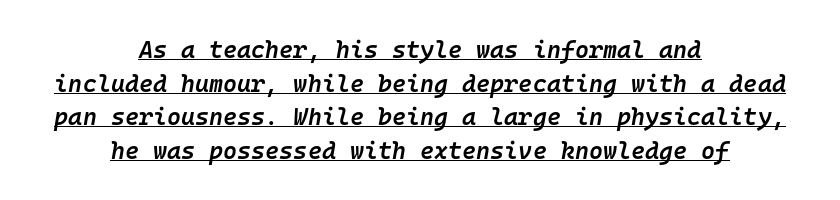
The image shows 24 px text type, italic (leaning right); set centered, normal line spacing (1.4x), normal letter spacing, underlined.
